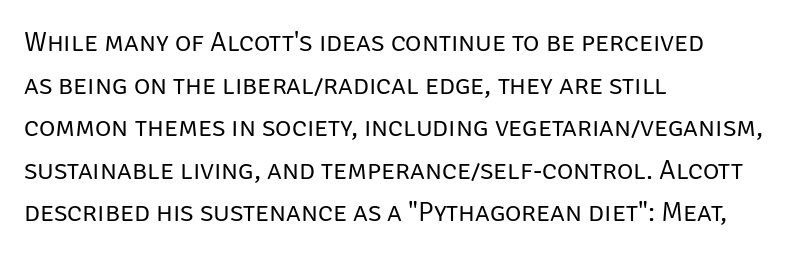
Q: Is the text bold? A: No.
Q: Is the text italic (slanted)? A: No, it is upright.
Q: Is the typeface a serif or a sans-serif typeface? A: Sans-serif.
Q: Is the text underlined? A: No.
Q: How is the paragraph aligned? A: Left-aligned.
Q: Is the spacing between letters normal or unusually wide? A: Normal.
Q: Is the spacing between lines tight, normal or loose? A: Normal.
Q: Width (condensed, normal, or wide)? A: Normal.
Q: Stroke contrast? A: Low.
Q: x-height? A: Large.
Q: Monospaced? A: No.
